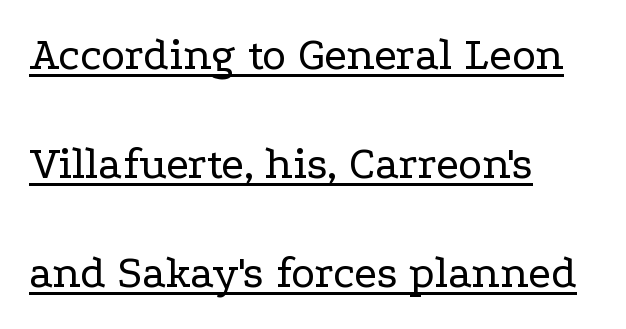
The passage shown is typed in a proportional face where columns would drift. All the whitespace from short lines collects on the right. The passage shown has conventional tracking throughout. This is roman type, the default non-slanted kind. Interline gaps are noticeably wide in this sample. A typesetter would label this face a serif.
